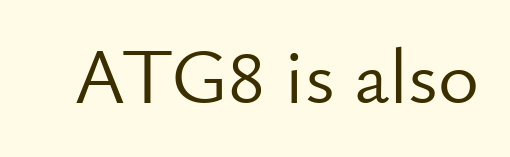
The typesetting does not lean heavy: it is not bold. Unlike italic type, these characters show no tilt at all. Default kerning and tracking; the words read as compact shapes. Unlike a traditional serif, this face leaves its strokes unadorned. Descender tails drop into unmarked territory.
